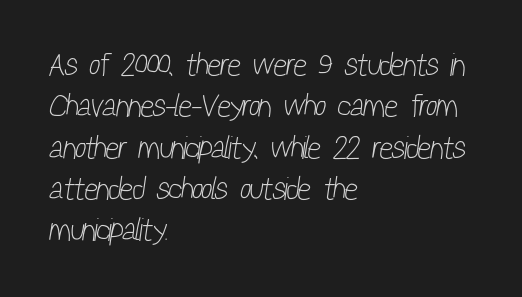
{"serif": "no", "bold": "no", "weight": "light", "width": "condensed", "stroke_contrast": "low", "x_height": "medium", "monospaced": "no", "underline": "no", "align": "left", "line_spacing": "normal", "line_spacing_ratio": 1.29, "letter_spacing": "normal", "letter_spacing_em": 0.0, "glyph_px": 32}
